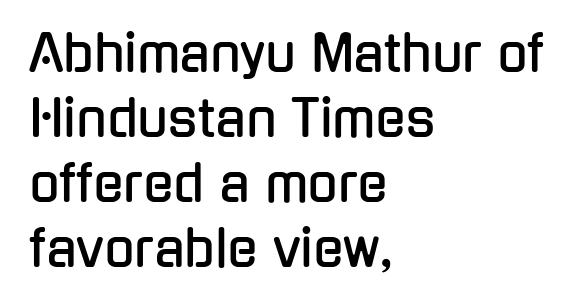
Q: Is the text italic (slanted)? A: No, it is upright.
Q: Is the typeface a serif or a sans-serif typeface? A: Sans-serif.
Q: Is the text underlined? A: No.
Q: How is the paragraph aligned? A: Left-aligned.
Q: Is the spacing between letters normal or unusually wide? A: Normal.
Q: Is the spacing between lines tight, normal or loose? A: Normal.
Q: Width (condensed, normal, or wide)? A: Condensed.
Q: Stroke contrast? A: Low.
Q: x-height? A: Medium.
Q: Monospaced? A: No.
